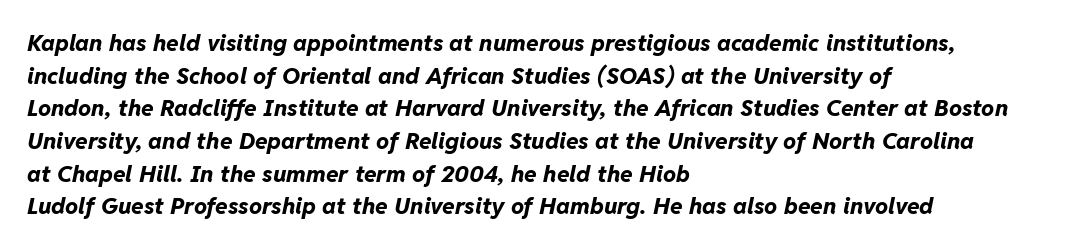
Beneath every word, the page is bare. Summary of weight: heavy, a full bold. The rows are spaced the way most documents space them. The passage shown has conventional tracking throughout. Does the lettering tilt? It does — this is italic.
